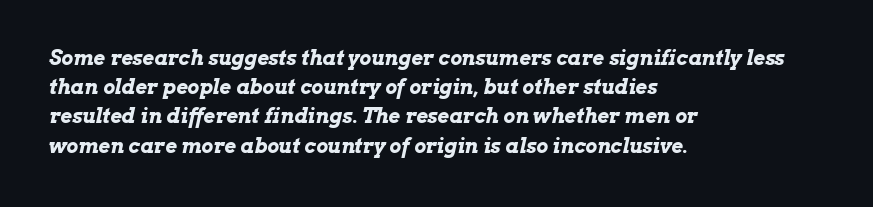
{"italic": "yes", "lean": "right", "slant_degrees": 13, "bold": "yes", "underline": "no", "align": "left", "line_spacing": "normal", "line_spacing_ratio": 1.46, "letter_spacing": "normal", "letter_spacing_em": 0.0, "glyph_px": 20}
